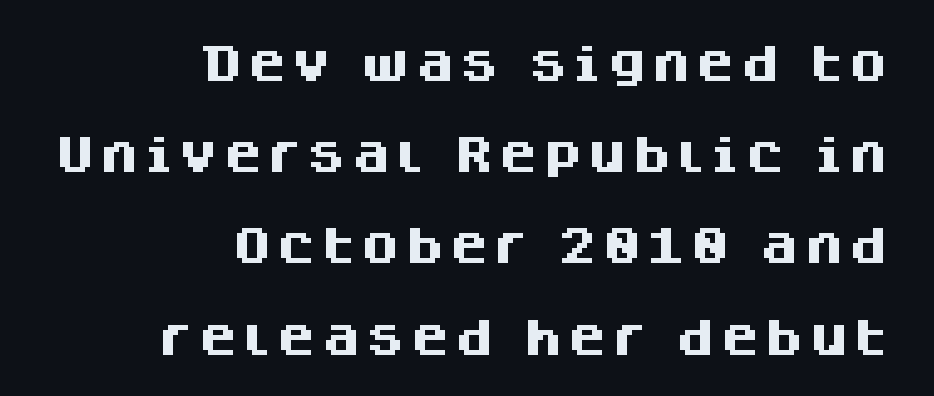
The image shows 40 px heavy sans-serif type, upright; set right-aligned, loose line spacing (2.28x), not underlined; medium stroke contrast and a large x-height.
